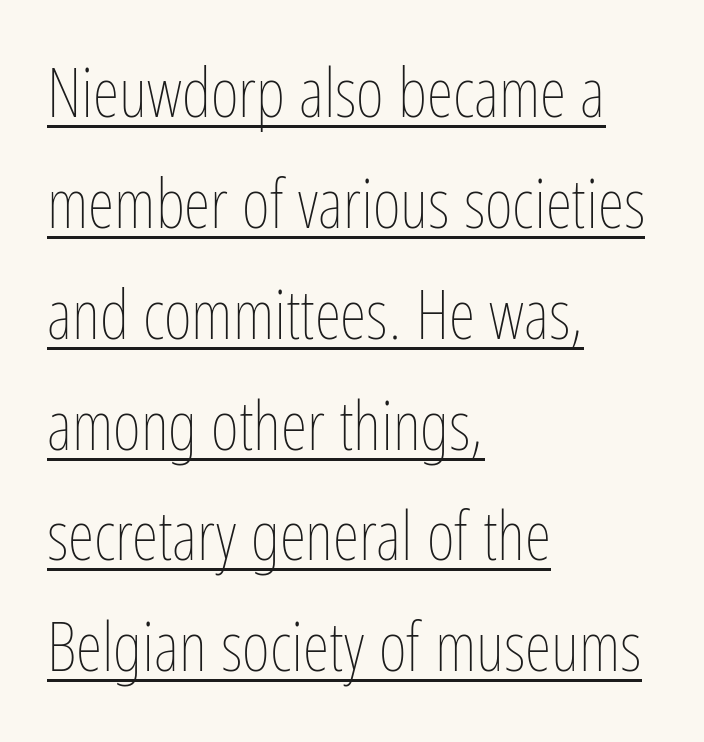
The rendering uses a moderate line-height, typical for paragraphs. Quick note: not italic, upright. Has an underline been added? It has. On a weight scale, this lands at 450 or below. The face used here is proportionally spaced, like ordinary book or web type. Where is the straight margin? On the left.
